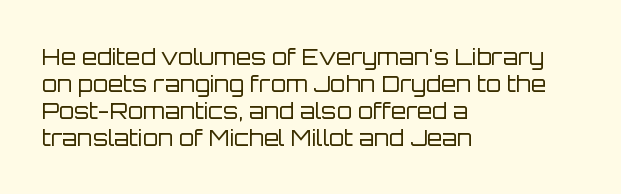
{"italic": "no", "bold": "no", "underline": "no", "align": "left", "line_spacing_ratio": 1.22, "letter_spacing": "normal", "letter_spacing_em": 0.0, "glyph_px": 22}
